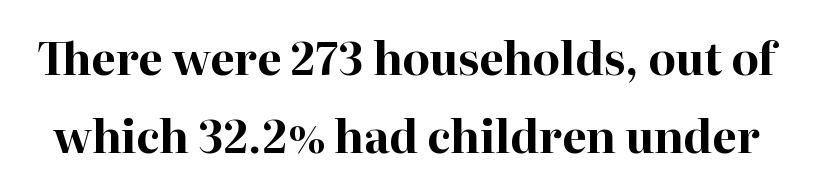
Q: Is the text bold? A: Yes.
Q: Is the text italic (slanted)? A: No, it is upright.
Q: Is the typeface a serif or a sans-serif typeface? A: Serif.
Q: Is the text underlined? A: No.
Q: Is the spacing between letters normal or unusually wide? A: Normal.
Q: Width (condensed, normal, or wide)? A: Normal.
Q: Stroke contrast? A: High.
Q: x-height? A: Medium.
Q: Monospaced? A: No.
